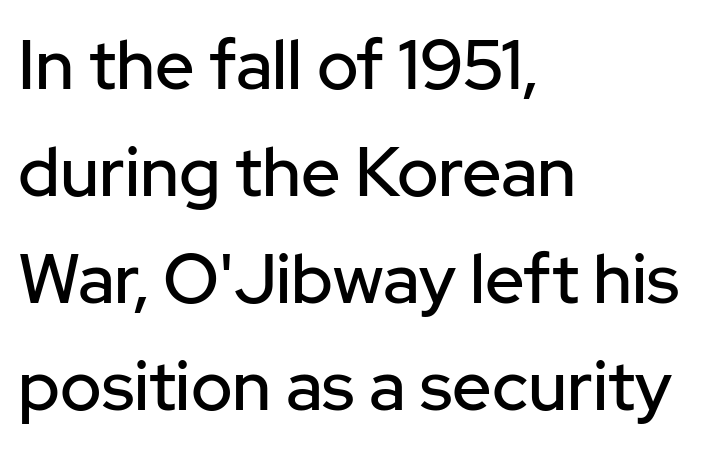
Q: Is the text italic (slanted)? A: No, it is upright.
Q: Is the typeface a serif or a sans-serif typeface? A: Sans-serif.
Q: Is the text underlined? A: No.
Q: How is the paragraph aligned? A: Left-aligned.
Q: Is the spacing between letters normal or unusually wide? A: Normal.
Q: Is the spacing between lines tight, normal or loose? A: Normal.
Q: Width (condensed, normal, or wide)? A: Normal.
Q: Stroke contrast? A: Low.
Q: x-height? A: Medium.
Q: Monospaced? A: No.
